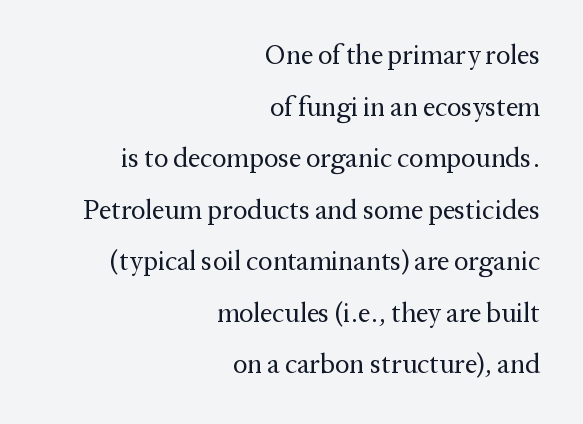
Q: Is the text bold? A: No.
Q: Is the text italic (slanted)? A: No, it is upright.
Q: Is the text underlined? A: No.
Q: How is the paragraph aligned? A: Right-aligned.
Q: Is the spacing between letters normal or unusually wide? A: Normal.
Q: Is the spacing between lines tight, normal or loose? A: Loose.
